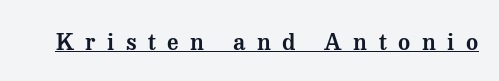
The lettering is marked with a stroke running underneath it. Upright lettering throughout. Tracking value appears strongly positive — letters spread wide.
